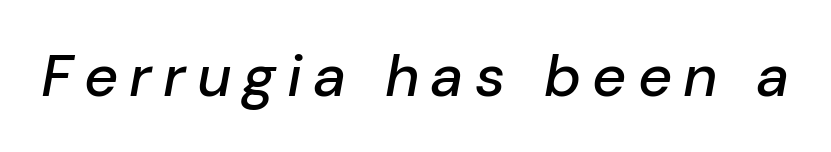
{"italic": "yes", "lean": "right", "slant_degrees": 10, "width": "normal", "stroke_contrast": "low", "x_height": "medium", "monospaced": "no", "underline": "no", "glyph_px": 59}
